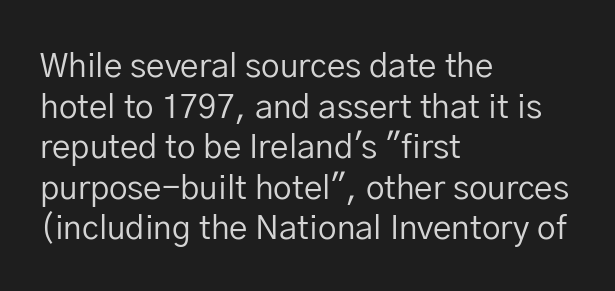
{"serif": "no", "italic": "no", "bold": "no", "weight": "regular", "width": "normal", "stroke_contrast": "low", "x_height": "medium", "monospaced": "no", "underline": "no", "align": "left", "line_spacing_ratio": 1.23, "letter_spacing": "normal", "letter_spacing_em": 0.0, "glyph_px": 33}
